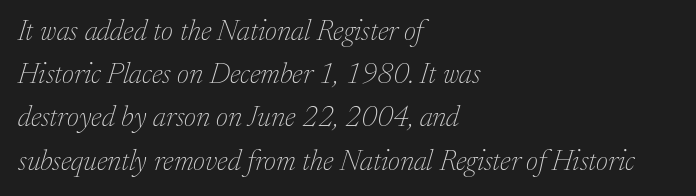
The image shows 29 px thin serif type, italic (leaning right); set left-aligned, normal line spacing (1.49x), normal letter spacing, not underlined; low stroke contrast and a medium x-height.
